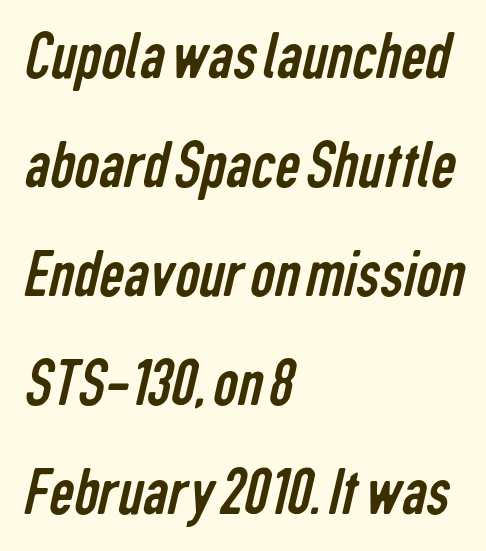
Each new line begins a customary step beneath the previous one. The characters display no serif detailing; their extremities are plain. Stems and bowls with no extra thickness — not bold. Is the block centered? No — it sits flush against the left margin. A clean baseline with only descenders dipping below it.
